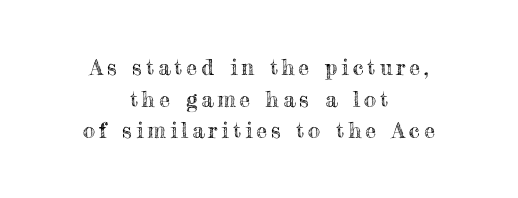
{"italic": "no", "underline": "no", "align": "center", "line_spacing": "normal", "line_spacing_ratio": 1.44, "glyph_px": 22}
